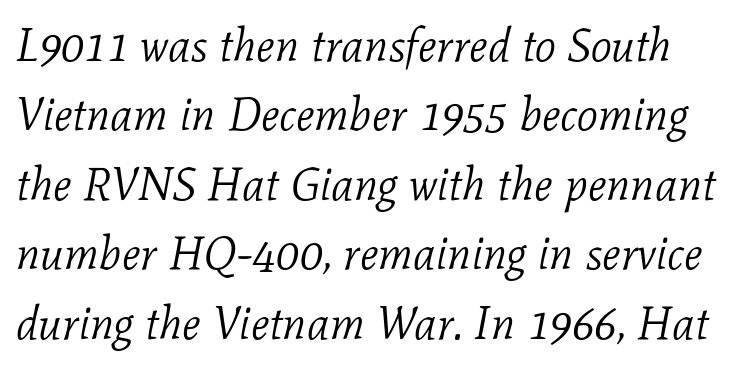
{"serif": "yes", "italic": "yes", "lean": "right", "slant_degrees": 11, "bold": "no", "weight": "light", "width": "normal", "stroke_contrast": "low", "x_height": "medium", "monospaced": "no", "underline": "no", "line_spacing": "normal", "line_spacing_ratio": 1.51, "letter_spacing": "normal", "letter_spacing_em": 0.0, "glyph_px": 46}
